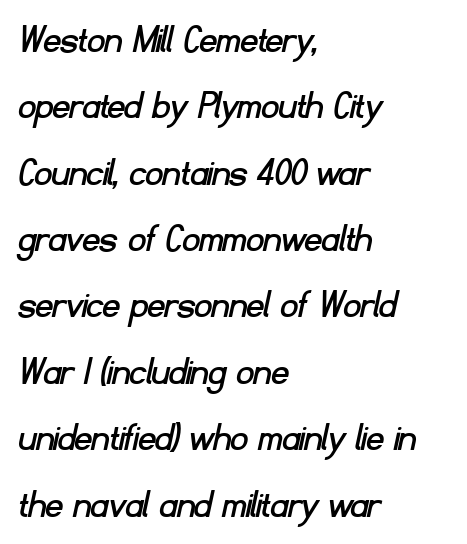
The image shows 42 px sans-serif type; set left-aligned, normal line spacing (1.58x), normal letter spacing, not underlined; low stroke contrast and a small x-height.
